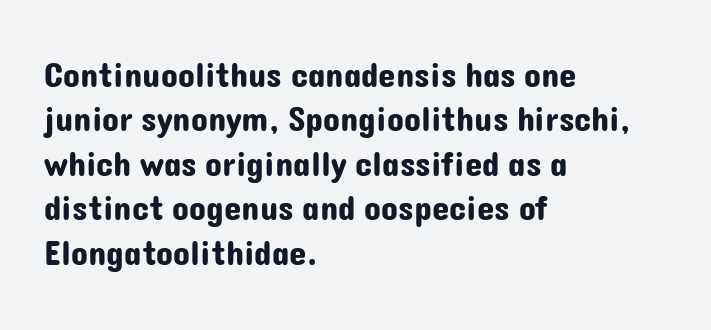
The image shows 35 px sans-serif type, upright; set left-aligned, normal line spacing (1.27x), normal letter spacing, not underlined; low stroke contrast and a medium x-height.
